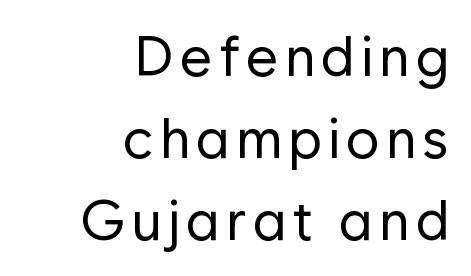
Type without underlining. These lines are rendered in a variable-pitch font. In CSS terms this would be text-align: right. The font family rendered here belongs to the sans-serif group.
